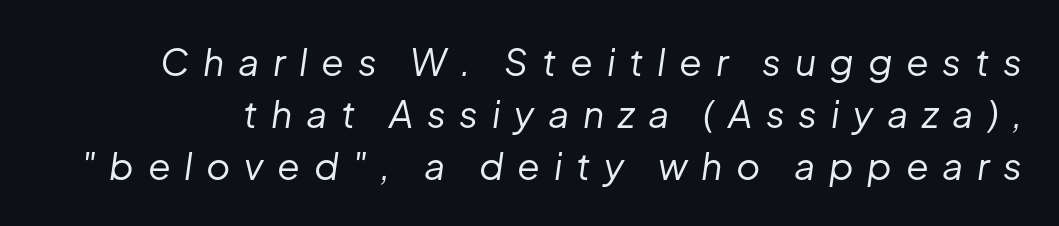
Q: Is the text bold? A: No.
Q: Is the text italic (slanted)? A: Yes, it leans right by about 8 degrees.
Q: Is the text underlined? A: No.
Q: Is the spacing between letters normal or unusually wide? A: Unusually wide.
Q: Is the spacing between lines tight, normal or loose? A: Normal.
Q: Width (condensed, normal, or wide)? A: Normal.
Q: Stroke contrast? A: Low.
Q: x-height? A: Medium.
Q: Monospaced? A: No.
